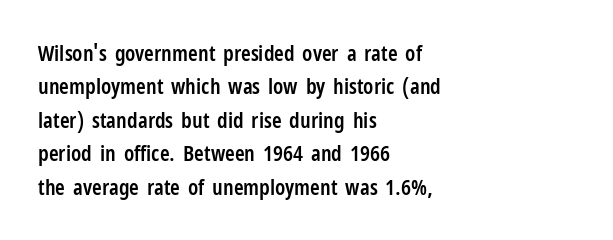
Q: Is the text bold? A: Semi-bold.
Q: Is the text italic (slanted)? A: No, it is upright.
Q: Is the text underlined? A: No.
Q: How is the paragraph aligned? A: Left-aligned.
Q: Is the spacing between letters normal or unusually wide? A: Normal.
Q: Is the spacing between lines tight, normal or loose? A: Normal.
